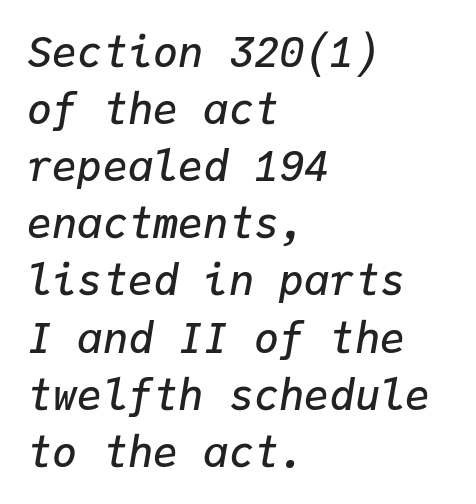
The image shows 42 px semibold type, italic (leaning right), monospaced; set left-aligned, normal line spacing (1.36x), normal letter spacing, not underlined; low stroke contrast and a medium x-height.
